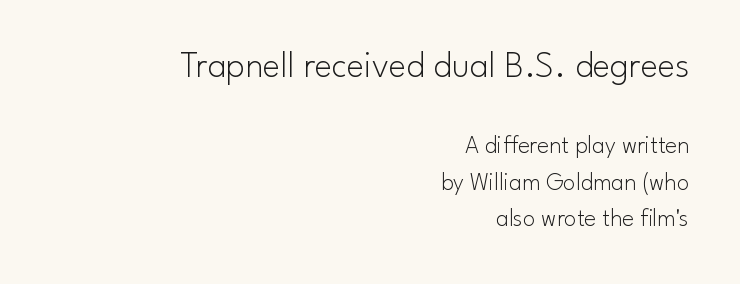
Between these two stacked blocks, the higher one wins on size. The passage shown is typed in a proportional face where columns would drift. Caption: standard tracking, unaltered. The letters stand upright; this is a roman face. This rendering features lettering with no underline. Right-aligned paragraph, ragged on the left.
